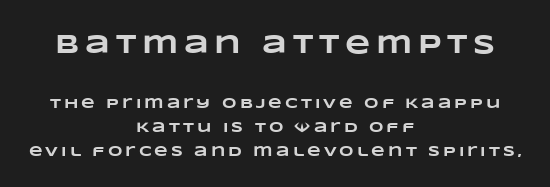
{"bold": "yes", "underline": "no", "align": "center", "line_spacing_ratio": 1.72, "letter_spacing": "wide", "letter_spacing_em": 0.22, "larger_block": "first", "size_ratio": 1.86, "glyph_px": 26}
